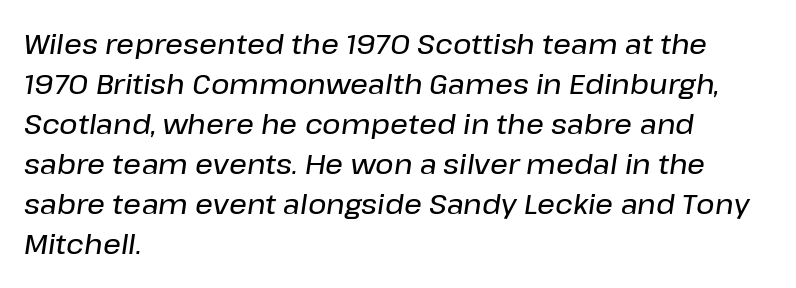
The image shows 28 px text type, italic (leaning right); set left-aligned, normal line spacing (1.43x), normal letter spacing, not underlined; low stroke contrast and a medium x-height.
